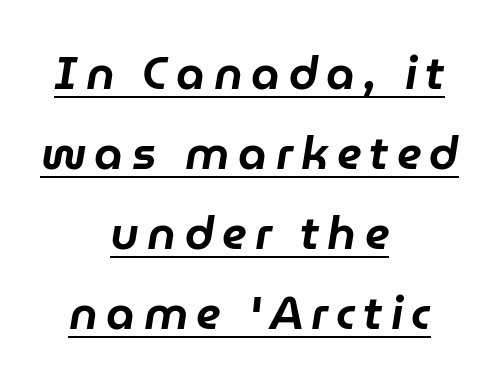
Q: Is the text italic (slanted)? A: Yes, it leans right by about 9 degrees.
Q: Is the text underlined? A: Yes.
Q: How is the paragraph aligned? A: Centered.
Q: Width (condensed, normal, or wide)? A: Normal.
Q: Stroke contrast? A: Low.
Q: x-height? A: Medium.
Q: Monospaced? A: No.
